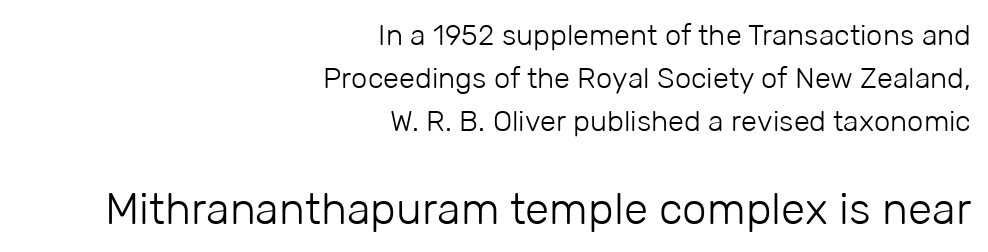
Q: Is the text bold? A: No.
Q: Is the text italic (slanted)? A: No, it is upright.
Q: Is the typeface a serif or a sans-serif typeface? A: Sans-serif.
Q: Is the text underlined? A: No.
Q: How is the paragraph aligned? A: Right-aligned.
Q: Is the spacing between letters normal or unusually wide? A: Normal.
Q: Is the spacing between lines tight, normal or loose? A: Normal.
Q: Which block of text is set in a larger size, the first (top) or the second (bottom)? A: The second (bottom) one.
Q: Width (condensed, normal, or wide)? A: Normal.
Q: Stroke contrast? A: Low.
Q: x-height? A: Medium.
Q: Monospaced? A: No.
